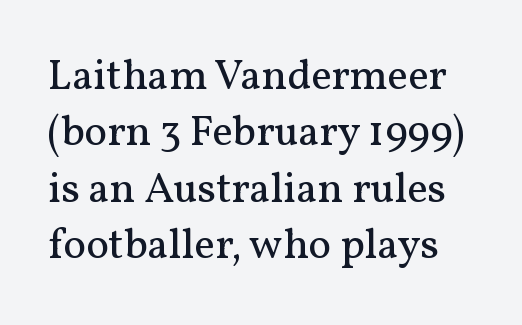
Q: Is the text bold? A: No.
Q: Is the text italic (slanted)? A: No, it is upright.
Q: Is the typeface a serif or a sans-serif typeface? A: Serif.
Q: Is the text underlined? A: No.
Q: Is the spacing between letters normal or unusually wide? A: Normal.
Q: Is the spacing between lines tight, normal or loose? A: Normal.
Q: Width (condensed, normal, or wide)? A: Normal.
Q: Stroke contrast? A: Medium.
Q: x-height? A: Medium.
Q: Monospaced? A: No.
